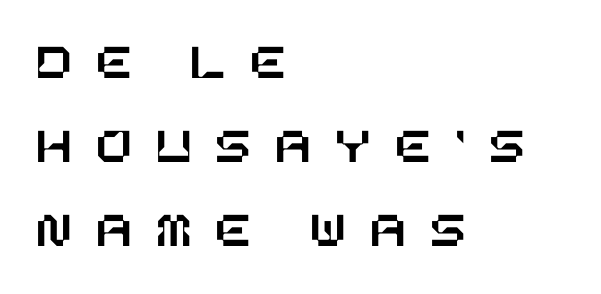
{"italic": "no", "width": "normal", "stroke_contrast": "low", "x_height": "large", "underline": "no", "align": "left", "line_spacing": "normal", "line_spacing_ratio": 1.62, "letter_spacing": "wide", "letter_spacing_em": 0.47, "glyph_px": 52}
